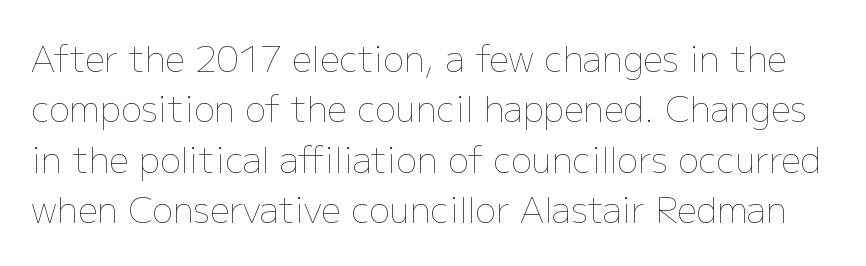
What's the leading like? Ordinary, nothing unusual. Underline: absent. This sample has the flowing, uneven cadence of proportional lettering. Italic? Not at all — the glyphs are vertical. Look at the tracking — it's just the regular setting, nothing added.
